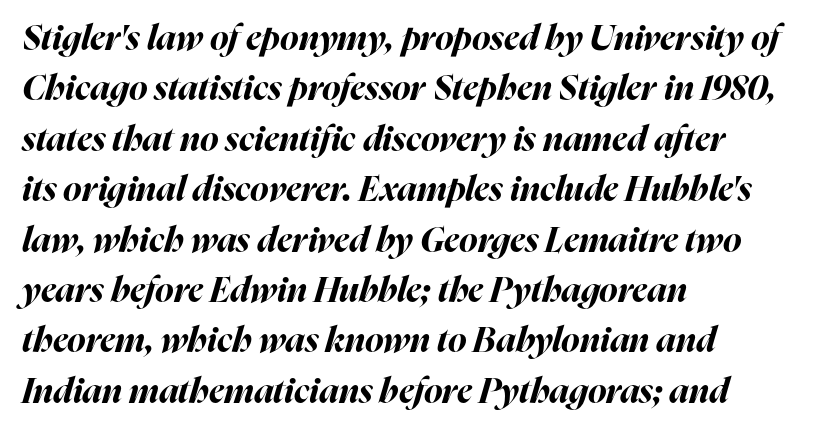
The image shows 35 px bold type, italic (leaning right); set left-aligned, normal line spacing (1.44x), normal letter spacing, not underlined; high stroke contrast and a medium x-height.
